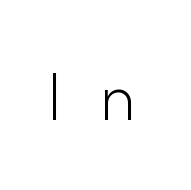
Grotesque or geometric, the face here clearly has no serifs. What stands out about the letter spacing? Its width — letters are far apart. Note the varied advance widths — an 'i' is clearly narrower than an 'm'. Stroke mass is kept to a normal reading level or below.
